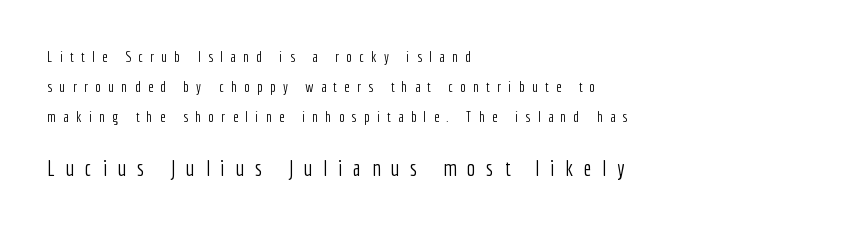
Do the letters lean? They stand straight. There is plenty of visible air inserted between adjacent glyphs. Honestly, the rows look like they've been pulled way apart. Heft: none added — not bold.
